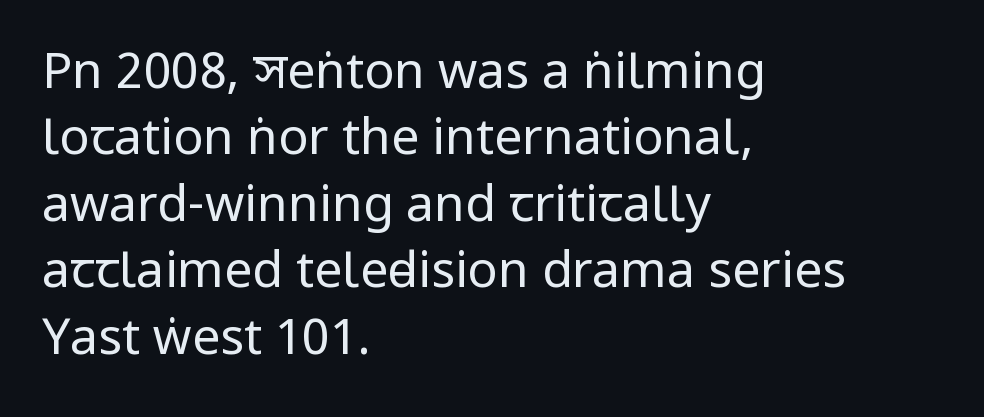
{"serif": "no", "italic": "no", "bold": "no", "weight": "regular", "width": "condensed", "stroke_contrast": "low", "x_height": "large", "monospaced": "no", "underline": "no", "align": "left", "line_spacing": "normal", "line_spacing_ratio": 1.33, "letter_spacing": "normal", "letter_spacing_em": 0.0, "glyph_px": 50}
